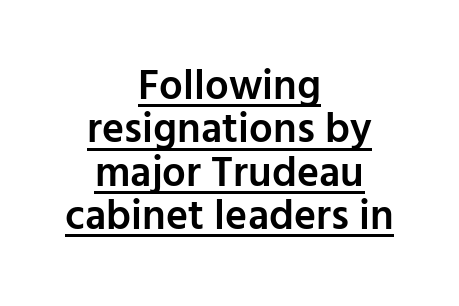
Q: Is the text bold? A: Semi-bold.
Q: Is the text italic (slanted)? A: No, it is upright.
Q: Is the typeface a serif or a sans-serif typeface? A: Sans-serif.
Q: Is the text underlined? A: Yes.
Q: How is the paragraph aligned? A: Centered.
Q: Is the spacing between letters normal or unusually wide? A: Normal.
Q: Is the spacing between lines tight, normal or loose? A: Tight.
Q: Width (condensed, normal, or wide)? A: Normal.
Q: Stroke contrast? A: Low.
Q: x-height? A: Medium.
Q: Monospaced? A: No.
